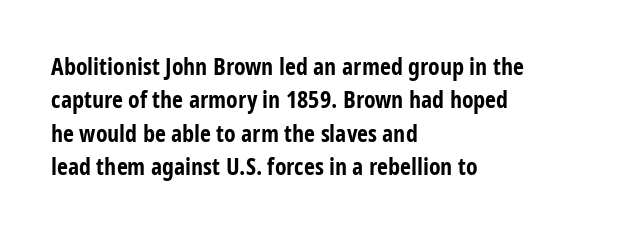
The image shows 24 px bold type, upright; set left-aligned, normal line spacing (1.39x), normal letter spacing, not underlined.
